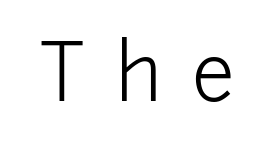
Q: Is the text bold? A: No.
Q: Is the text italic (slanted)? A: No, it is upright.
Q: Is the typeface a serif or a sans-serif typeface? A: Sans-serif.
Q: Is the text underlined? A: No.
Q: Is the spacing between letters normal or unusually wide? A: Unusually wide.
Q: Width (condensed, normal, or wide)? A: Normal.
Q: Stroke contrast? A: Low.
Q: x-height? A: Medium.
Q: Monospaced? A: No.
